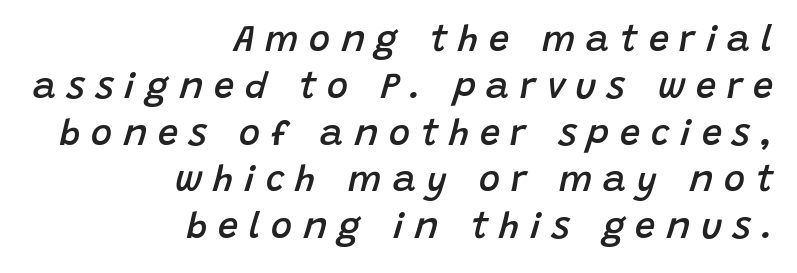
The image shows 36 px semibold type, italic (leaning right); set right-aligned, normal line spacing (1.3x), unusually wide letter spacing (+0.3 em), not underlined; low stroke contrast and a large x-height.
